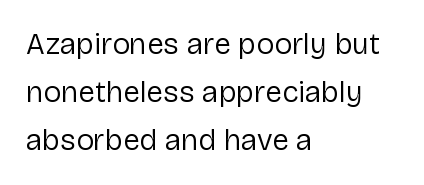
{"serif": "no", "italic": "no", "bold": "no", "weight": "regular", "width": "normal", "stroke_contrast": "low", "x_height": "medium", "monospaced": "no", "underline": "no", "align": "left", "line_spacing": "normal", "line_spacing_ratio": 1.6, "letter_spacing": "normal", "letter_spacing_em": 0.0, "glyph_px": 30}
